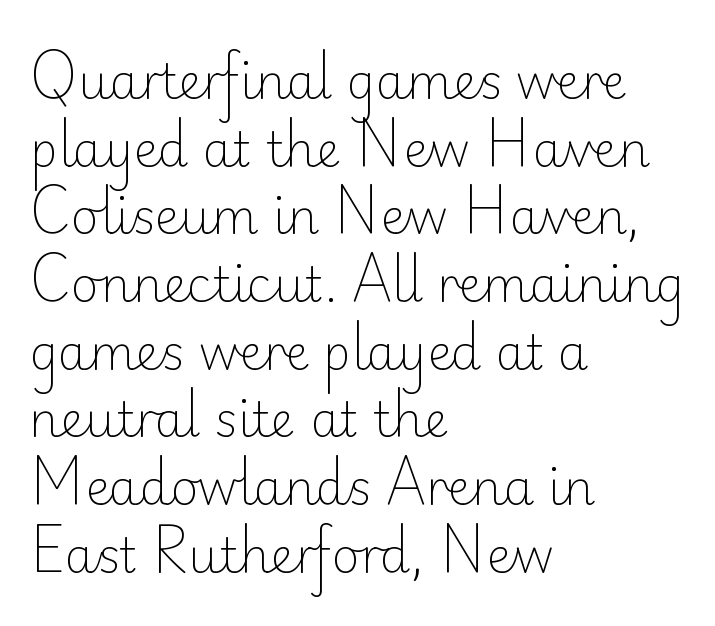
Stroke terminals: plain, sans-serif. No word sits above an underline. A roman cut, with each character standing at attention. Character widths vary here, with narrow letters taking less room than wide ones.
